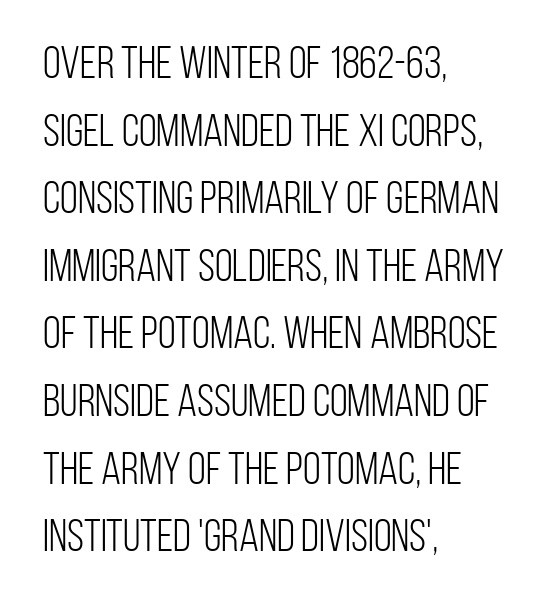
Q: Is the text bold? A: No.
Q: Is the text italic (slanted)? A: No, it is upright.
Q: Is the typeface a serif or a sans-serif typeface? A: Sans-serif.
Q: Is the text underlined? A: No.
Q: How is the paragraph aligned? A: Left-aligned.
Q: Is the spacing between letters normal or unusually wide? A: Normal.
Q: Is the spacing between lines tight, normal or loose? A: Normal.
Q: Width (condensed, normal, or wide)? A: Condensed.
Q: Stroke contrast? A: Low.
Q: x-height? A: Large.
Q: Monospaced? A: No.
